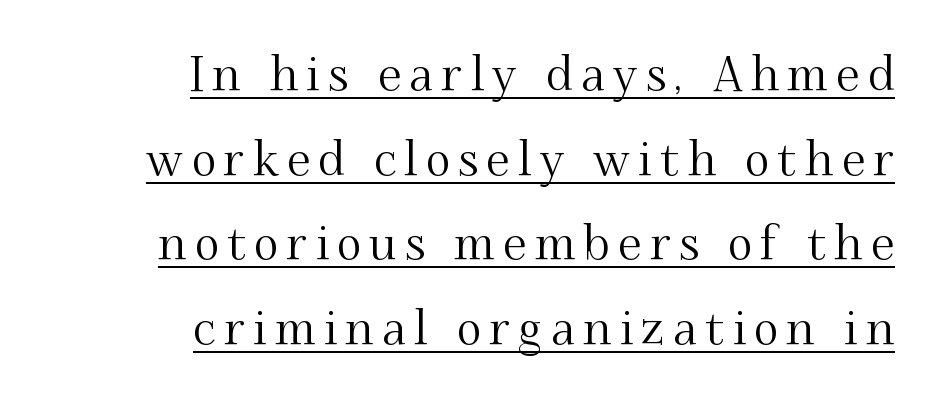
Q: Is the text italic (slanted)? A: No, it is upright.
Q: Is the typeface a serif or a sans-serif typeface? A: Serif.
Q: Is the text underlined? A: Yes.
Q: How is the paragraph aligned? A: Right-aligned.
Q: Width (condensed, normal, or wide)? A: Normal.
Q: Stroke contrast? A: Medium.
Q: x-height? A: Small.
Q: Monospaced? A: No.
